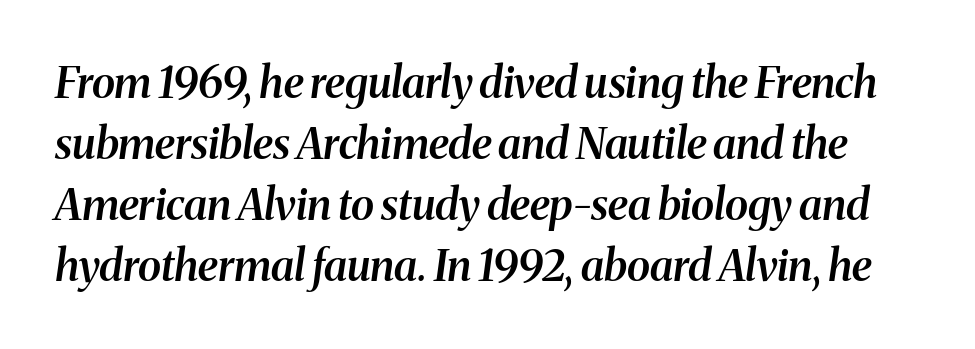
Q: Is the text bold? A: Semi-bold.
Q: Is the text italic (slanted)? A: Yes, it leans right by about 8 degrees.
Q: Is the typeface a serif or a sans-serif typeface? A: Serif.
Q: Is the text underlined? A: No.
Q: Is the spacing between letters normal or unusually wide? A: Normal.
Q: Is the spacing between lines tight, normal or loose? A: Normal.
Q: Width (condensed, normal, or wide)? A: Normal.
Q: Stroke contrast? A: Medium.
Q: x-height? A: Medium.
Q: Monospaced? A: No.
